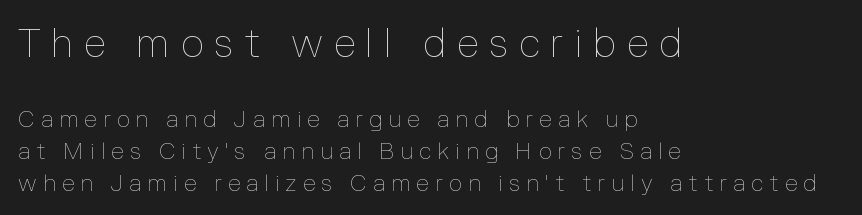
Q: Is the text bold? A: No.
Q: Is the text italic (slanted)? A: No, it is upright.
Q: Is the text underlined? A: No.
Q: How is the paragraph aligned? A: Left-aligned.
Q: Is the spacing between letters normal or unusually wide? A: Unusually wide.
Q: Is the spacing between lines tight, normal or loose? A: Normal.
Q: Which block of text is set in a larger size, the first (top) or the second (bottom)? A: The first (top) one.
Q: Width (condensed, normal, or wide)? A: Normal.
Q: Stroke contrast? A: Low.
Q: x-height? A: Medium.
Q: Monospaced? A: No.
